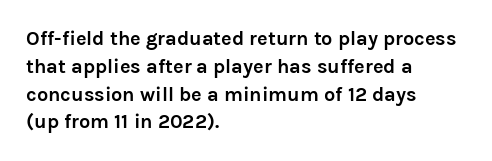
The image shows 20 px bold type, upright; set left-aligned, normal line spacing (1.39x), normal letter spacing, not underlined.
